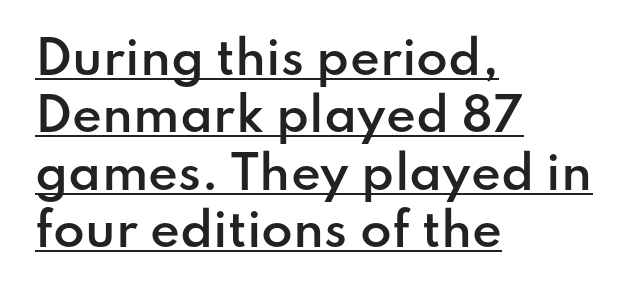
{"serif": "no", "italic": "no", "bold": "semi", "weight": "semibold", "width": "normal", "stroke_contrast": "low", "x_height": "small", "monospaced": "no", "underline": "yes", "align": "left", "line_spacing": "normal", "line_spacing_ratio": 1.25, "letter_spacing": "normal", "letter_spacing_em": 0.0, "glyph_px": 46}
